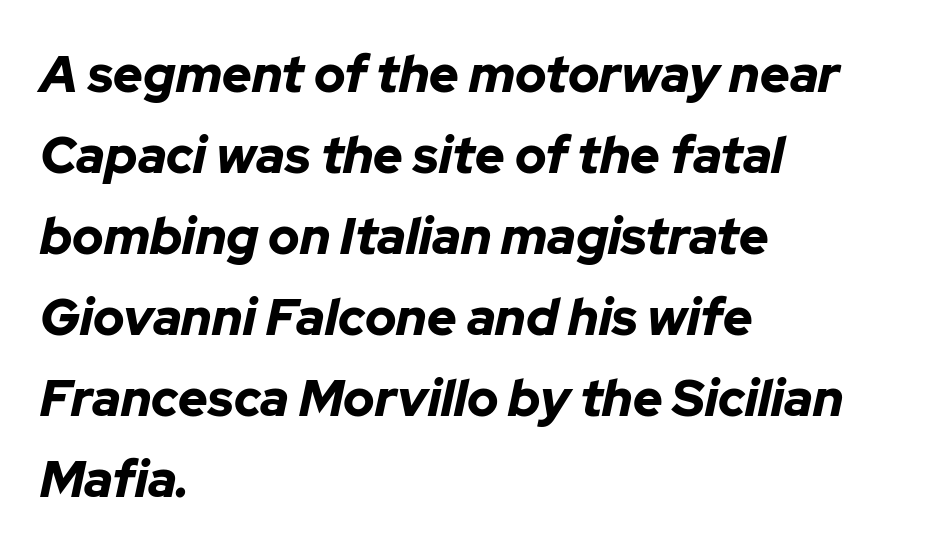
Normally led — the rows are evenly, conventionally spaced. Do the characters align in a grid? No, the font is proportional. These lines keep a tight, regular rhythm from letter to letter. Caption: multi-line text, flush left, ragged right. Check the space under the baseline: it is left empty.
